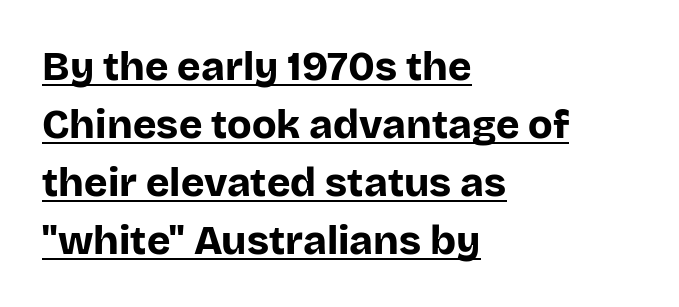
Q: Is the text bold? A: Yes.
Q: Is the text italic (slanted)? A: No, it is upright.
Q: Is the typeface a serif or a sans-serif typeface? A: Sans-serif.
Q: Is the text underlined? A: Yes.
Q: How is the paragraph aligned? A: Left-aligned.
Q: Is the spacing between letters normal or unusually wide? A: Normal.
Q: Is the spacing between lines tight, normal or loose? A: Normal.
Q: Width (condensed, normal, or wide)? A: Normal.
Q: Stroke contrast? A: Low.
Q: x-height? A: Large.
Q: Monospaced? A: No.
